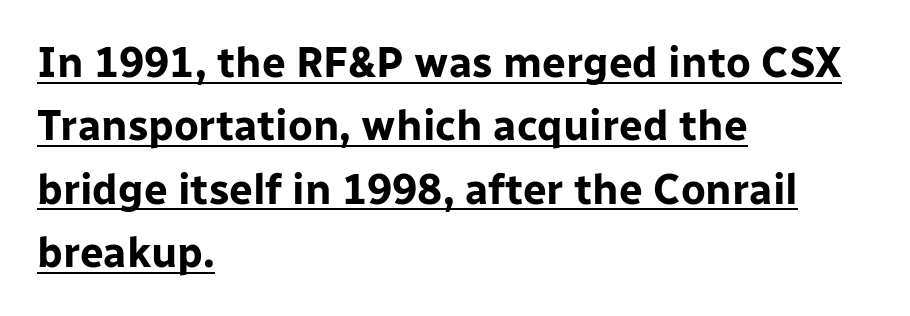
Glance below the letters and you will spot a drawn line. The lines in this sample share a left origin and differ only in where they stop. The rows are spaced the way most documents space them. How heavy is the stroke? Heavy — this is a bold. Type style note: lacks serifs. How are the letters spaced? Ordinarily, with no added tracking.
